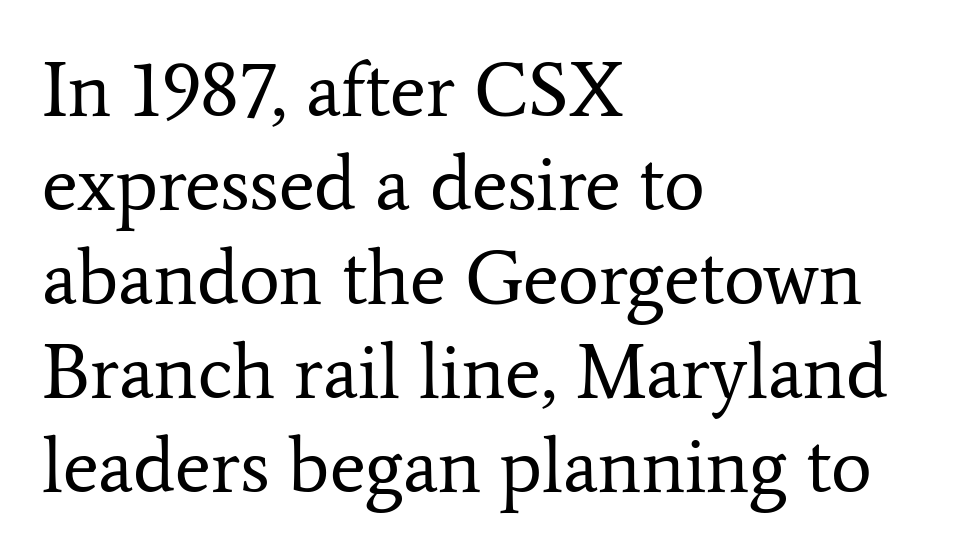
A typesetter would mark this as roman, not italic. Students, note that the glyphs here touch the page at normal intervals. The font is comparable to plain body text, perhaps lighter. The ragged edge is on the right, which tells us the setting is flush left. The type family on display is of the serif kind.
